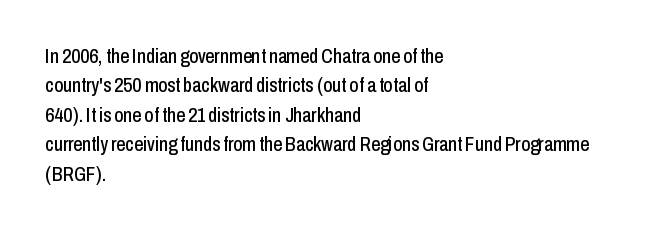
{"italic": "no", "underline": "no", "align": "left", "line_spacing": "normal", "line_spacing_ratio": 1.47, "letter_spacing": "normal", "letter_spacing_em": 0.0, "glyph_px": 20}
